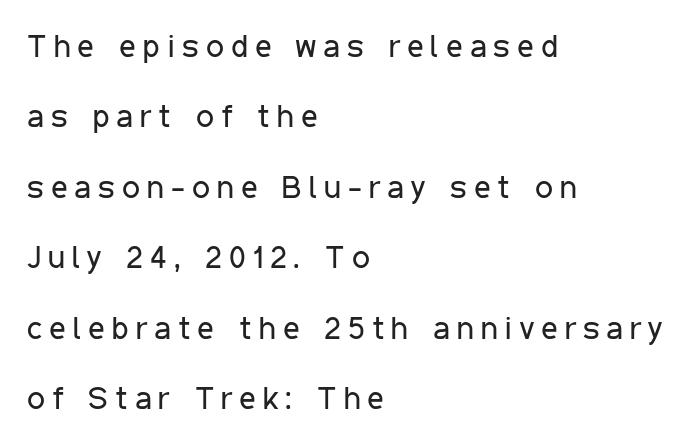
{"serif": "no", "italic": "no", "bold": "no", "weight": "regular", "width": "condensed", "stroke_contrast": "low", "x_height": "medium", "monospaced": "no", "underline": "no", "align": "left", "line_spacing": "loose", "line_spacing_ratio": 2.2, "letter_spacing": "wide", "letter_spacing_em": 0.22, "glyph_px": 32}
